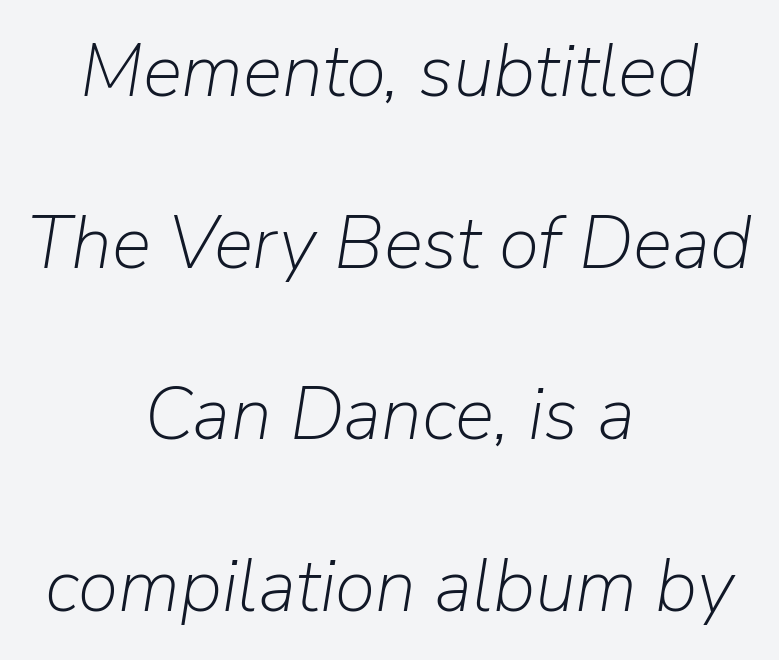
Check the space under the baseline: it is left empty. The designer dialed line spacing up above the default. Weight class: somewhere from thin through regular. The rendering positions every line midway between the sides.
